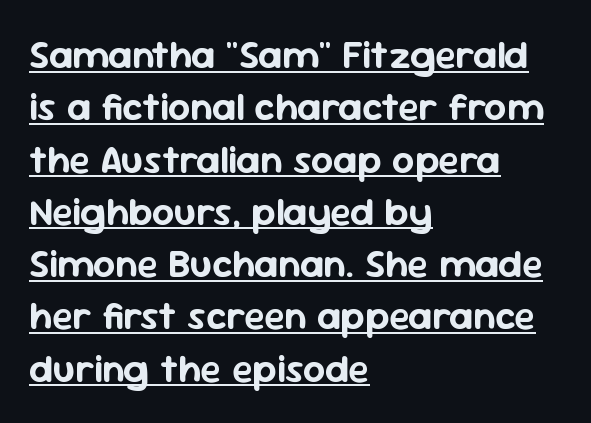
The image shows 39 px sans-serif type, upright; set left-aligned, normal line spacing (1.34x), normal letter spacing, underlined; low stroke contrast and a medium x-height.
